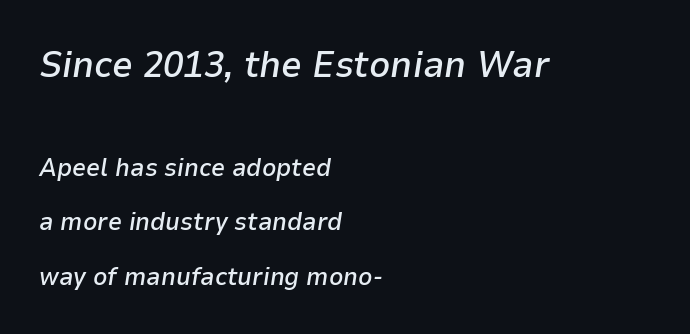
Notice how the stems are inclined rather than vertical — that's the hallmark of italics. The space between consecutive lines is lavish. Here the first block reads like a headline and the second like body copy. Notice the strokes are somewhat thickened but not fully heavy: this is a semibold. Rule under the text: the space is simply empty. Spacing between characters is what you'd get straight out of the box.
